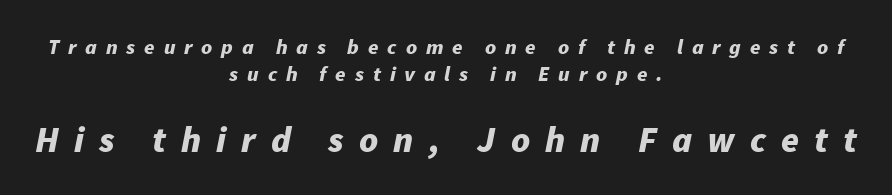
{"italic": "yes", "lean": "right", "slant_degrees": 11, "bold": "yes", "weight": "bold", "width": "normal", "stroke_contrast": "low", "x_height": "medium", "monospaced": "no", "underline": "no", "align": "center", "line_spacing": "normal", "line_spacing_ratio": 1.28, "letter_spacing": "wide", "letter_spacing_em": 0.42, "larger_block": "second", "size_ratio": 1.71, "glyph_px": 36}
